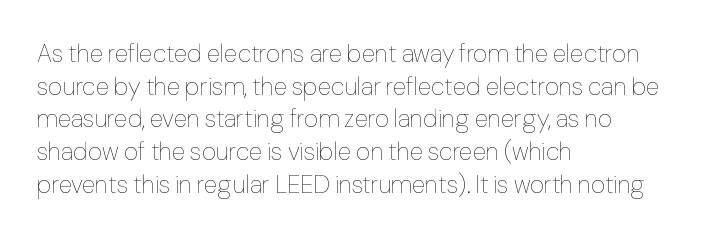
The image shows 25 px text type, upright; set left-aligned, normal line spacing (1.31x), normal letter spacing, not underlined.
